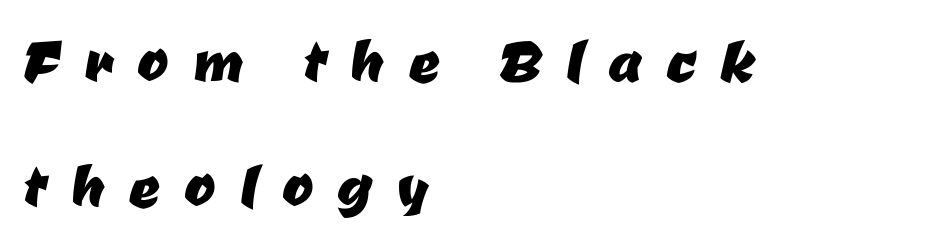
The image shows 75 px sans-serif type; set left-aligned, normal line spacing (1.67x), unusually wide letter spacing (+0.33 em), not underlined; low stroke contrast and a medium x-height.
